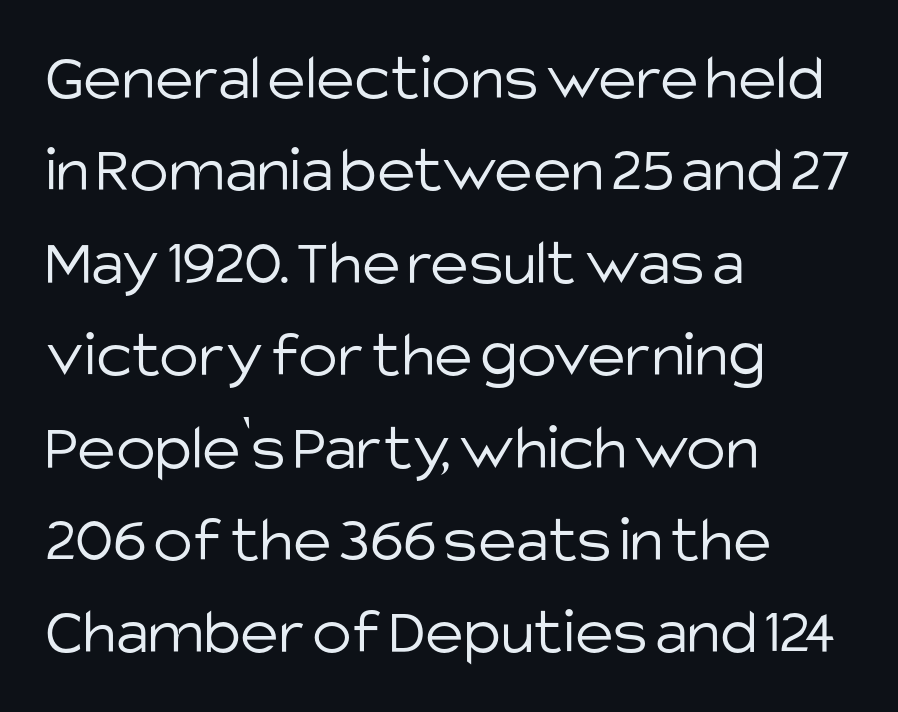
The image shows 66 px light sans-serif type, upright; set left-aligned, normal line spacing (1.4x), normal letter spacing, not underlined; low stroke contrast and a large x-height.
